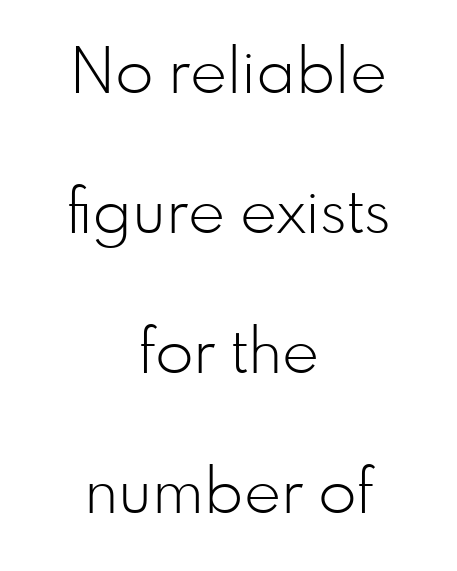
{"serif": "no", "italic": "no", "bold": "no", "weight": "light", "width": "normal", "stroke_contrast": "low", "x_height": "small", "monospaced": "no", "underline": "no", "align": "center", "line_spacing": "loose", "line_spacing_ratio": 2.22, "letter_spacing": "normal", "letter_spacing_em": 0.0, "glyph_px": 63}
